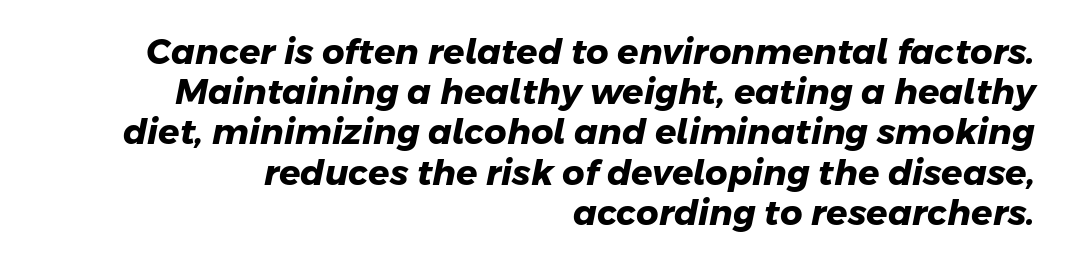
Q: Is the text bold? A: Yes.
Q: Is the typeface a serif or a sans-serif typeface? A: Sans-serif.
Q: Is the text underlined? A: No.
Q: How is the paragraph aligned? A: Right-aligned.
Q: Is the spacing between letters normal or unusually wide? A: Normal.
Q: Is the spacing between lines tight, normal or loose? A: Tight.
Q: Width (condensed, normal, or wide)? A: Normal.
Q: Stroke contrast? A: Low.
Q: x-height? A: Medium.
Q: Monospaced? A: No.
